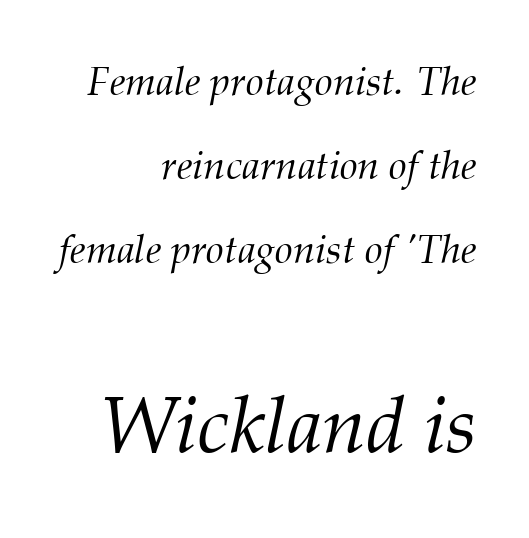
Q: Is the text bold? A: No.
Q: Is the text italic (slanted)? A: Yes, it leans right by about 12 degrees.
Q: Is the typeface a serif or a sans-serif typeface? A: Serif.
Q: Is the text underlined? A: No.
Q: How is the paragraph aligned? A: Right-aligned.
Q: Is the spacing between letters normal or unusually wide? A: Normal.
Q: Is the spacing between lines tight, normal or loose? A: Loose.
Q: Which block of text is set in a larger size, the first (top) or the second (bottom)? A: The second (bottom) one.
Q: Width (condensed, normal, or wide)? A: Normal.
Q: Stroke contrast? A: Medium.
Q: x-height? A: Medium.
Q: Monospaced? A: No.
